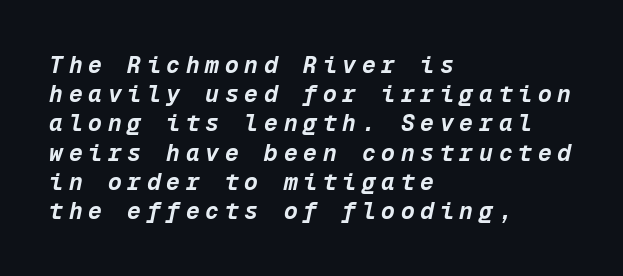
{"italic": "yes", "lean": "right", "slant_degrees": 12, "bold": "yes", "underline": "no", "align": "left", "line_spacing": "normal", "line_spacing_ratio": 1.27, "letter_spacing": "wide", "letter_spacing_em": 0.25, "glyph_px": 23}
